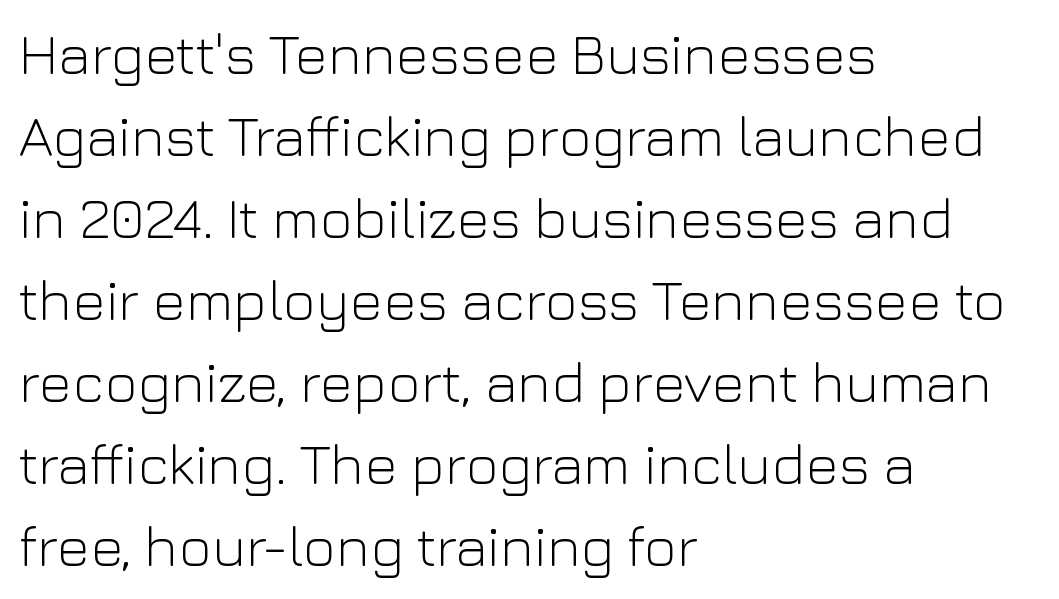
{"serif": "no", "italic": "no", "bold": "no", "weight": "light", "width": "normal", "stroke_contrast": "low", "x_height": "medium", "monospaced": "no", "underline": "no", "align": "left", "line_spacing": "normal", "line_spacing_ratio": 1.44, "letter_spacing": "normal", "letter_spacing_em": 0.0, "glyph_px": 57}
